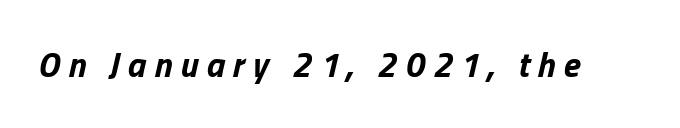
The image shows 35 px bold type, italic (leaning right); set unusually wide letter spacing (+0.23 em), not underlined; low stroke contrast and a medium x-height.
